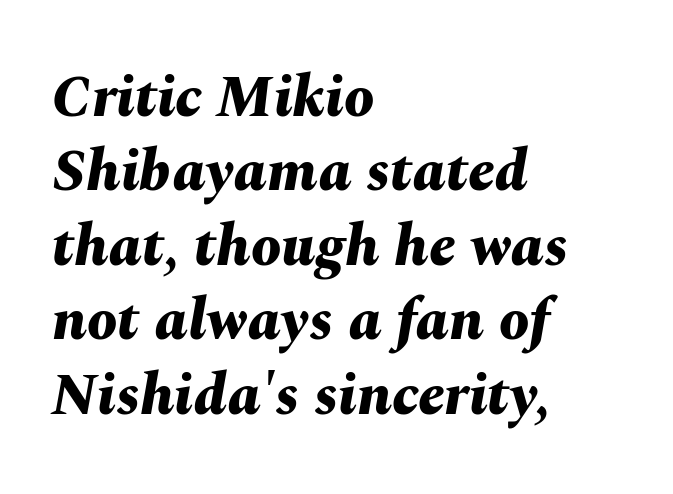
Q: Is the text bold? A: Yes.
Q: Is the text italic (slanted)? A: Yes, it leans right by about 10 degrees.
Q: Is the text underlined? A: No.
Q: How is the paragraph aligned? A: Left-aligned.
Q: Is the spacing between letters normal or unusually wide? A: Normal.
Q: Width (condensed, normal, or wide)? A: Normal.
Q: Stroke contrast? A: Medium.
Q: x-height? A: Medium.
Q: Monospaced? A: No.
